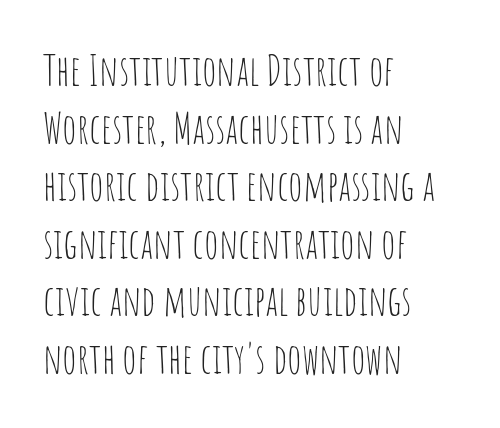
Q: Is the text bold? A: No.
Q: Is the text italic (slanted)? A: No, it is upright.
Q: Is the typeface a serif or a sans-serif typeface? A: Sans-serif.
Q: Is the text underlined? A: No.
Q: How is the paragraph aligned? A: Left-aligned.
Q: Is the spacing between letters normal or unusually wide? A: Normal.
Q: Is the spacing between lines tight, normal or loose? A: Normal.
Q: Width (condensed, normal, or wide)? A: Condensed.
Q: Stroke contrast? A: Low.
Q: x-height? A: Large.
Q: Monospaced? A: No.
